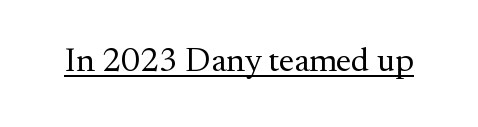
Q: Is the text bold? A: No.
Q: Is the text italic (slanted)? A: No, it is upright.
Q: Is the typeface a serif or a sans-serif typeface? A: Serif.
Q: Is the text underlined? A: Yes.
Q: Is the spacing between letters normal or unusually wide? A: Normal.
Q: Width (condensed, normal, or wide)? A: Normal.
Q: Stroke contrast? A: Medium.
Q: x-height? A: Small.
Q: Monospaced? A: No.
